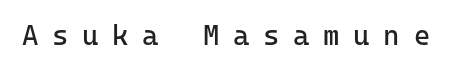
The image shows 28 px regular-weight sans-serif type, upright, monospaced; set unusually wide letter spacing (+0.49 em), not underlined; low stroke contrast and a medium x-height.
